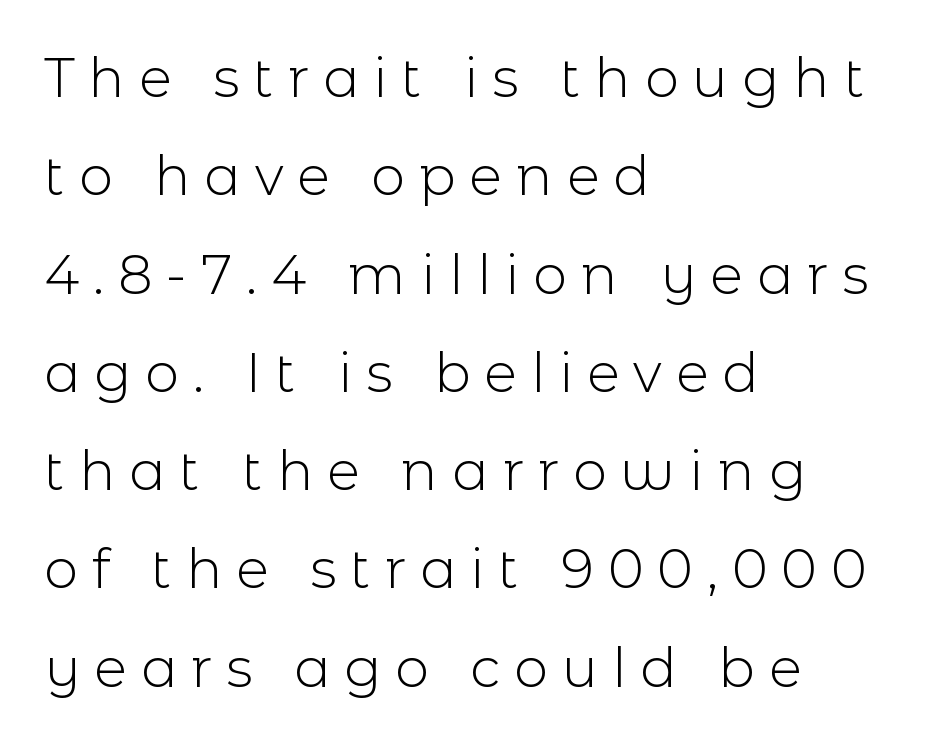
The image shows 54 px light sans-serif type, upright; set left-aligned, line spacing 1.82x, unusually wide letter spacing (+0.26 em), not underlined; a medium x-height.
